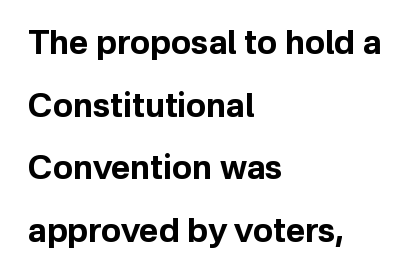
{"serif": "no", "italic": "no", "bold": "yes", "weight": "bold", "width": "normal", "stroke_contrast": "low", "x_height": "medium", "monospaced": "no", "underline": "no", "align": "left", "line_spacing": "loose", "line_spacing_ratio": 1.9, "letter_spacing": "normal", "letter_spacing_em": 0.0, "glyph_px": 33}
